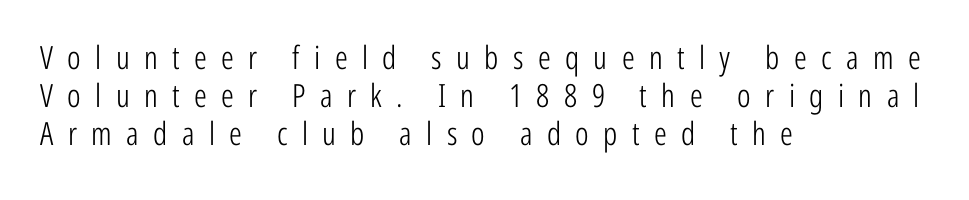
Q: Is the text bold? A: No.
Q: Is the text italic (slanted)? A: No, it is upright.
Q: Is the typeface a serif or a sans-serif typeface? A: Sans-serif.
Q: Is the text underlined? A: No.
Q: How is the paragraph aligned? A: Left-aligned.
Q: Is the spacing between letters normal or unusually wide? A: Unusually wide.
Q: Width (condensed, normal, or wide)? A: Condensed.
Q: Stroke contrast? A: Low.
Q: x-height? A: Medium.
Q: Monospaced? A: No.
